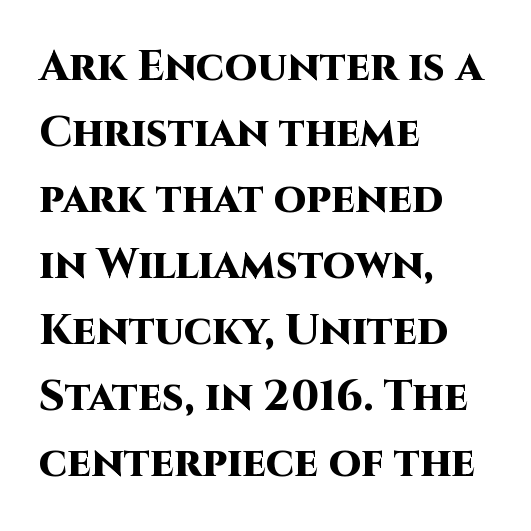
The area under the type is left untouched. The lettering stays uniformly vertical, giving the passage a roman look. Horizontal bands of white between lines are of average thickness. Unlike a traditional serif, this face leaves its strokes unadorned.
